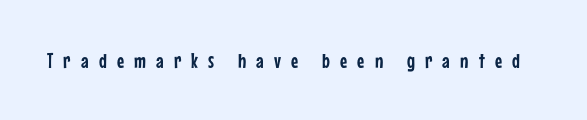
{"italic": "no", "underline": "no", "letter_spacing": "wide", "letter_spacing_em": 0.46, "glyph_px": 22}
